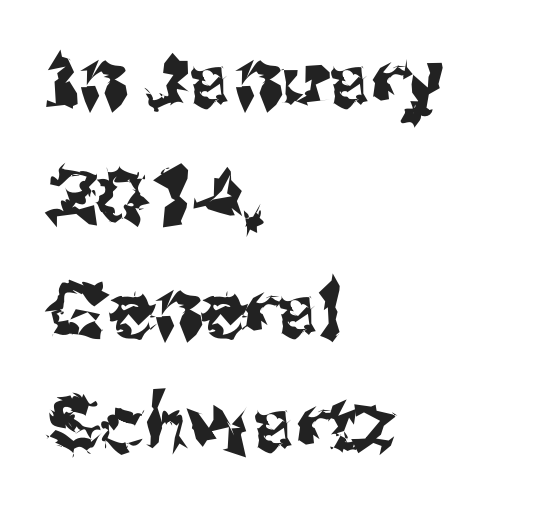
{"serif": "no", "italic": "no", "width": "normal", "stroke_contrast": "medium", "x_height": "medium", "monospaced": "no", "underline": "no", "align": "left", "line_spacing": "normal", "line_spacing_ratio": 1.51, "letter_spacing": "normal", "letter_spacing_em": 0.0, "glyph_px": 76}
